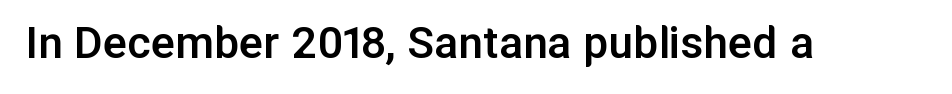
The image shows 50 px semibold sans-serif type, upright; set normal letter spacing, not underlined; low stroke contrast and a medium x-height.
